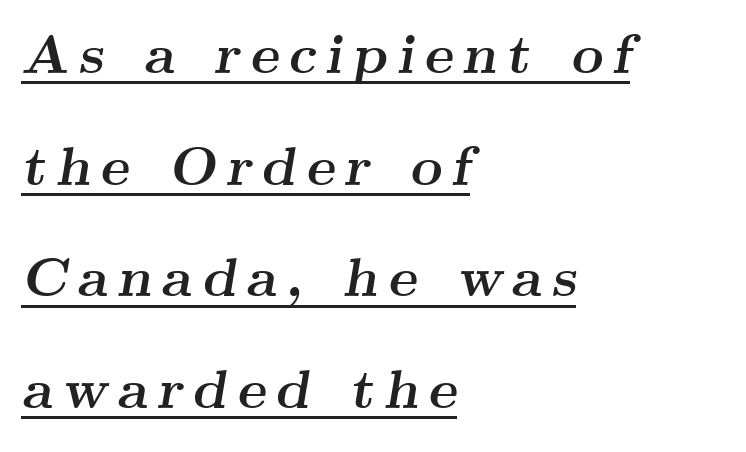
{"serif": "yes", "italic": "yes", "lean": "right", "slant_degrees": 9, "bold": "yes", "weight": "semibold", "width": "wide", "stroke_contrast": "medium", "x_height": "small", "monospaced": "no", "underline": "yes", "align": "left", "line_spacing": "loose", "line_spacing_ratio": 2.03, "glyph_px": 55}
